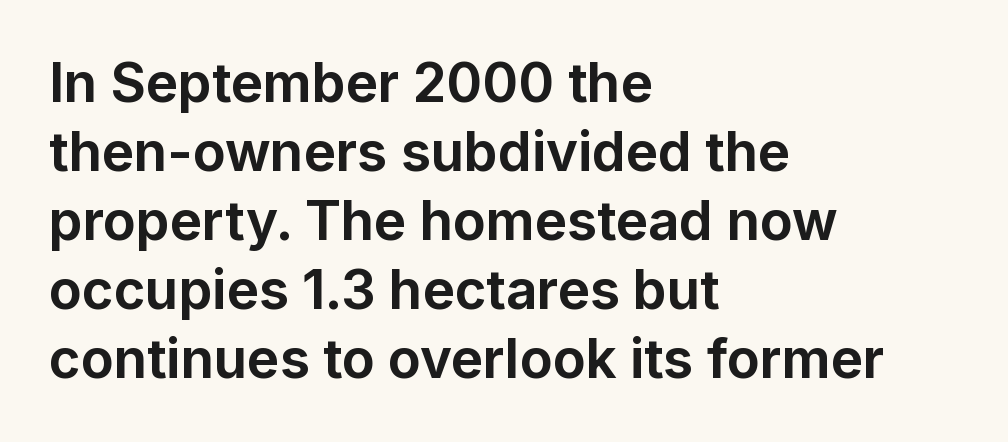
Q: Is the text bold? A: Yes.
Q: Is the text italic (slanted)? A: No, it is upright.
Q: Is the typeface a serif or a sans-serif typeface? A: Sans-serif.
Q: Is the text underlined? A: No.
Q: How is the paragraph aligned? A: Left-aligned.
Q: Is the spacing between letters normal or unusually wide? A: Normal.
Q: Is the spacing between lines tight, normal or loose? A: Normal.
Q: Width (condensed, normal, or wide)? A: Normal.
Q: Stroke contrast? A: Low.
Q: x-height? A: Medium.
Q: Monospaced? A: No.
